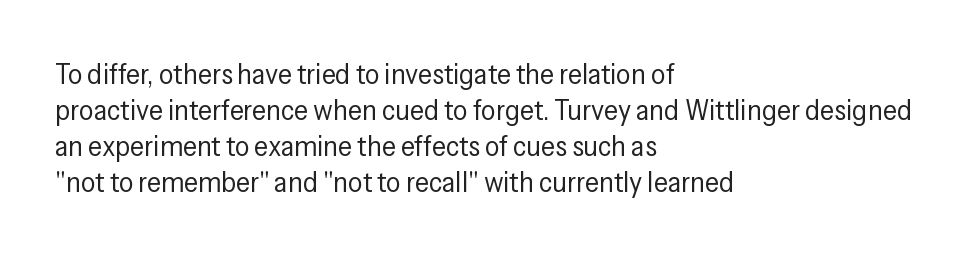
{"serif": "no", "italic": "no", "bold": "no", "weight": "regular", "width": "condensed", "stroke_contrast": "low", "x_height": "medium", "monospaced": "no", "underline": "no", "align": "left", "line_spacing_ratio": 1.24, "letter_spacing": "normal", "letter_spacing_em": 0.0, "glyph_px": 29}
